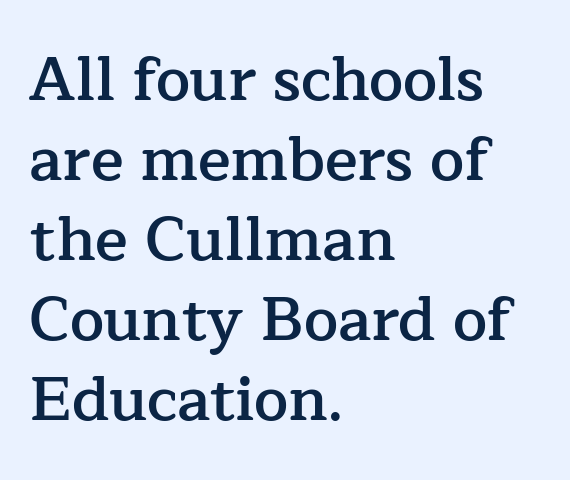
The image shows 61 px semibold serif type, upright; set left-aligned, normal line spacing (1.31x), normal letter spacing, not underlined; low stroke contrast and a medium x-height.
